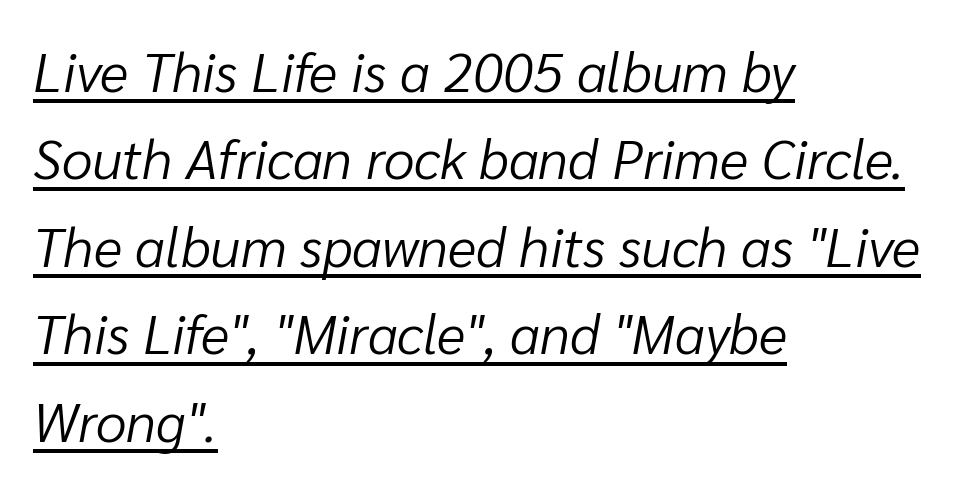
A rule runs beneath these lines of type. Students, note that the glyphs here touch the page at normal intervals. Character widths vary here, with narrow letters taking less room than wide ones. Summary of weight: not heavy and not bold. Would a proofreader flag this as italicized? Yes. How would I describe the line gaps? Plain and ordinary.
